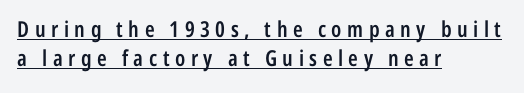
The image shows 22 px text type, upright; set left-aligned, normal line spacing (1.32x), unusually wide letter spacing (+0.25 em), underlined.
